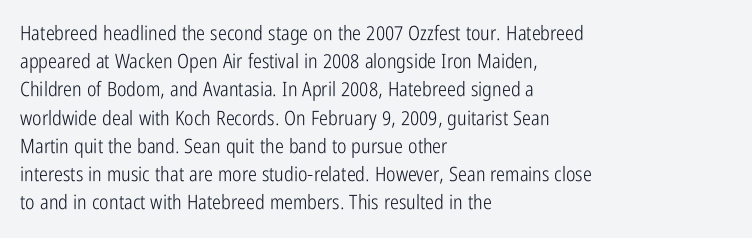
Q: Is the text bold? A: No.
Q: Is the text italic (slanted)? A: No, it is upright.
Q: Is the text underlined? A: No.
Q: How is the paragraph aligned? A: Left-aligned.
Q: Is the spacing between letters normal or unusually wide? A: Normal.
Q: Is the spacing between lines tight, normal or loose? A: Normal.
